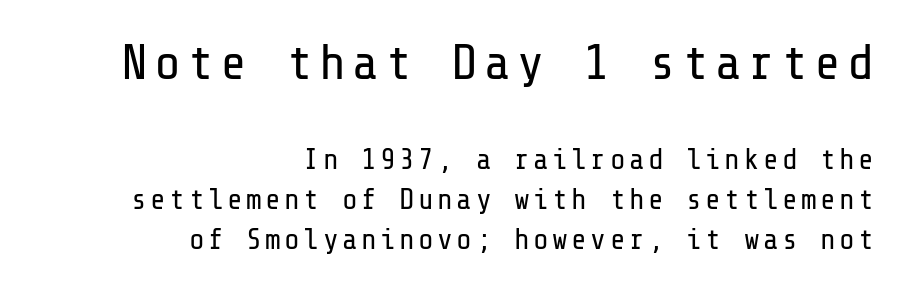
The image shows 50 px regular-weight sans-serif type, upright; set right-aligned, normal line spacing (1.38x), not underlined; the first (top) block is 1.72x larger; low stroke contrast and a medium x-height.
